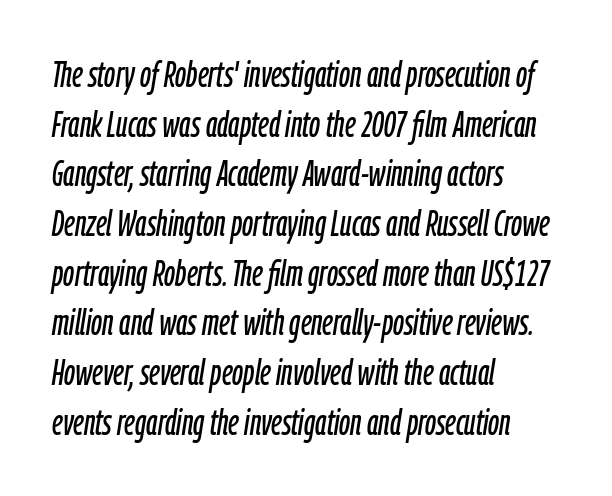
The image shows 36 px condensed type, italic (leaning right); set left-aligned, normal line spacing (1.38x), normal letter spacing, not underlined; low stroke contrast and a medium x-height.
